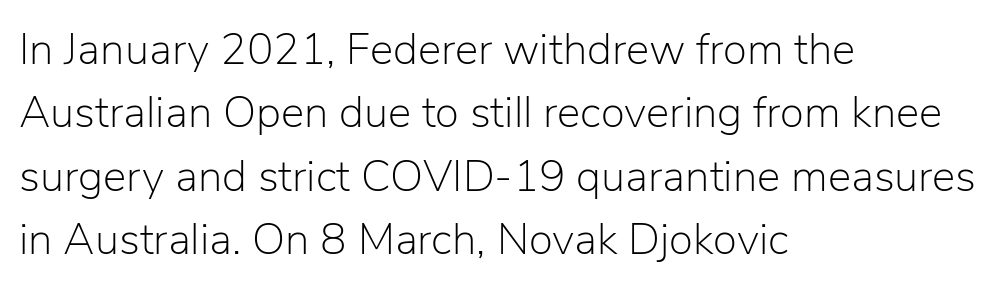
{"serif": "no", "italic": "no", "bold": "no", "weight": "light", "width": "normal", "stroke_contrast": "low", "x_height": "medium", "monospaced": "no", "underline": "no", "align": "left", "line_spacing": "normal", "line_spacing_ratio": 1.44, "letter_spacing": "normal", "letter_spacing_em": 0.0, "glyph_px": 44}
